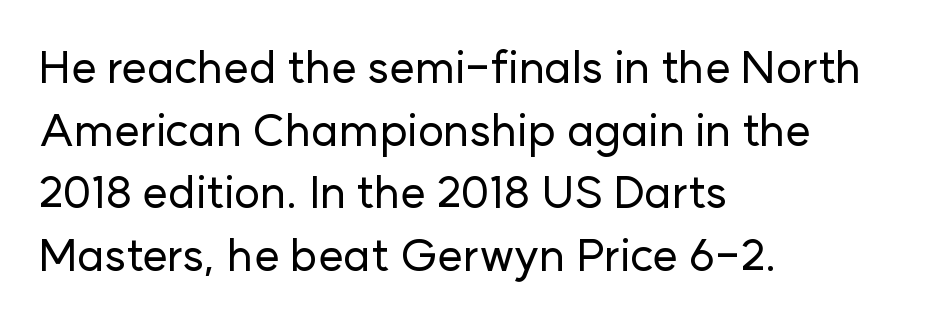
Q: Is the text italic (slanted)? A: No, it is upright.
Q: Is the typeface a serif or a sans-serif typeface? A: Sans-serif.
Q: Is the text underlined? A: No.
Q: How is the paragraph aligned? A: Left-aligned.
Q: Is the spacing between letters normal or unusually wide? A: Normal.
Q: Is the spacing between lines tight, normal or loose? A: Normal.
Q: Width (condensed, normal, or wide)? A: Normal.
Q: Stroke contrast? A: Low.
Q: x-height? A: Medium.
Q: Monospaced? A: No.
